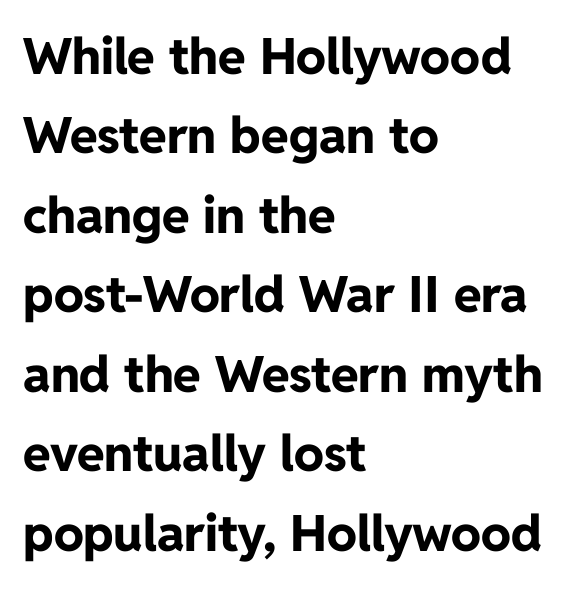
{"serif": "no", "italic": "no", "bold": "yes", "weight": "bold", "width": "normal", "stroke_contrast": "low", "x_height": "medium", "monospaced": "no", "underline": "no", "align": "left", "line_spacing": "normal", "line_spacing_ratio": 1.59, "letter_spacing": "normal", "letter_spacing_em": 0.0, "glyph_px": 50}
